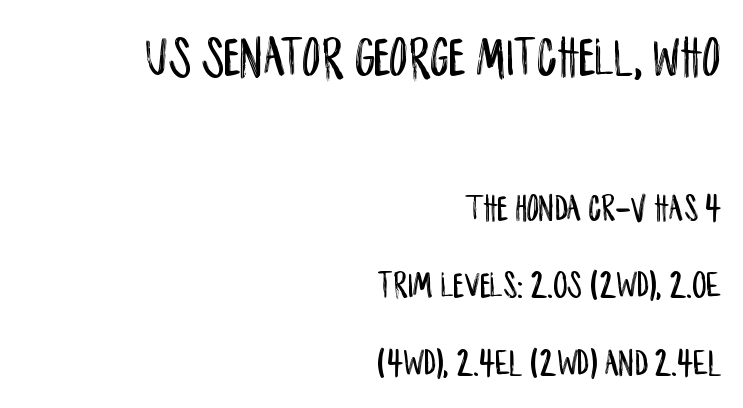
Quick note: interline space is abundant. Here the designer chose a conventional face with non-uniform glyph widths. The type sits square on the baseline with zero lean. A clean baseline with only descenders dipping below it. The face used here is a sans, in the tradition of grotesques and geometrics. Does extra space separate the letters? No, they use regular spacing.
